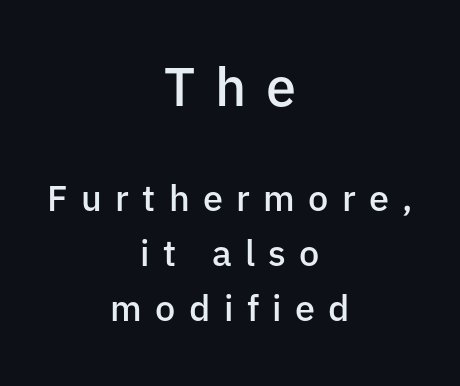
Vertically, the passage feels balanced, rows spaced as you'd expect. The composition opens big and finishes small. The paragraph shown floats in the horizontal middle. Posture: vertical. The tracking reads as deliberately expanded to a designer's eye.
